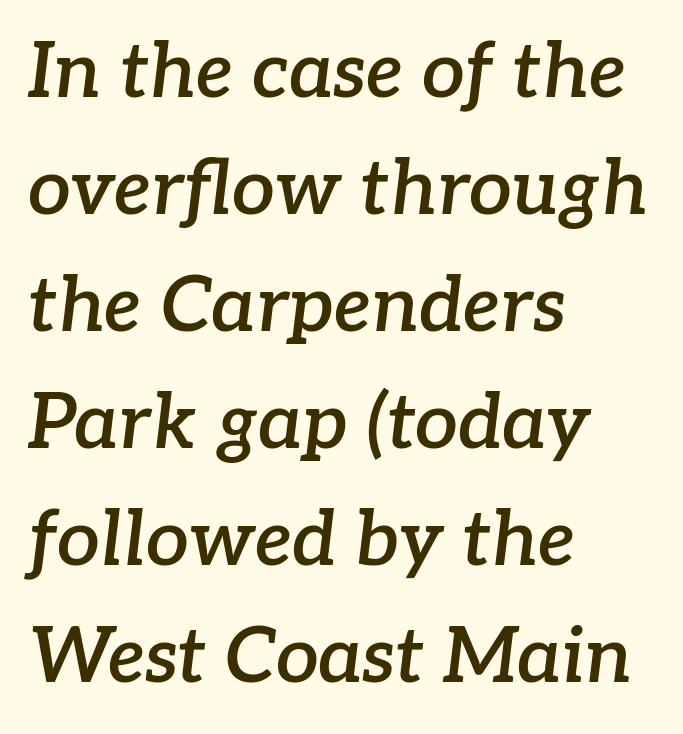
Q: Is the text bold? A: Semi-bold.
Q: Is the text italic (slanted)? A: Yes, it leans right by about 7 degrees.
Q: Is the typeface a serif or a sans-serif typeface? A: Serif.
Q: Is the text underlined? A: No.
Q: How is the paragraph aligned? A: Left-aligned.
Q: Is the spacing between letters normal or unusually wide? A: Normal.
Q: Is the spacing between lines tight, normal or loose? A: Normal.
Q: Width (condensed, normal, or wide)? A: Normal.
Q: Stroke contrast? A: Low.
Q: x-height? A: Medium.
Q: Monospaced? A: No.
